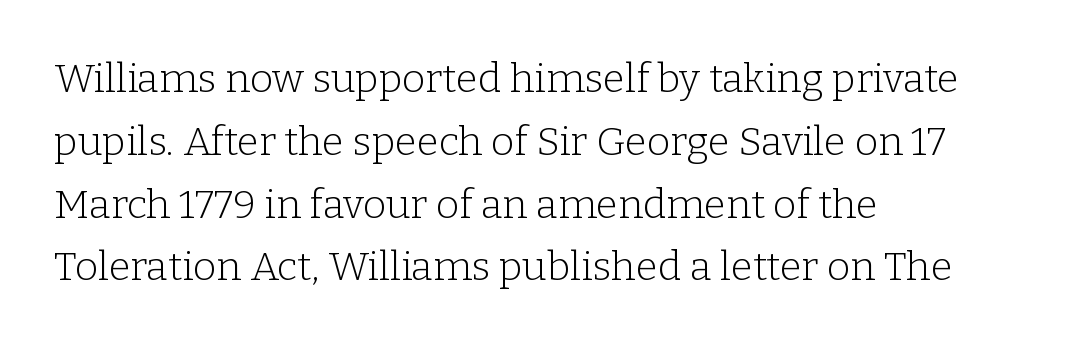
The image shows 40 px light serif type, upright; set left-aligned, normal line spacing (1.57x), normal letter spacing, not underlined; low stroke contrast and a medium x-height.
